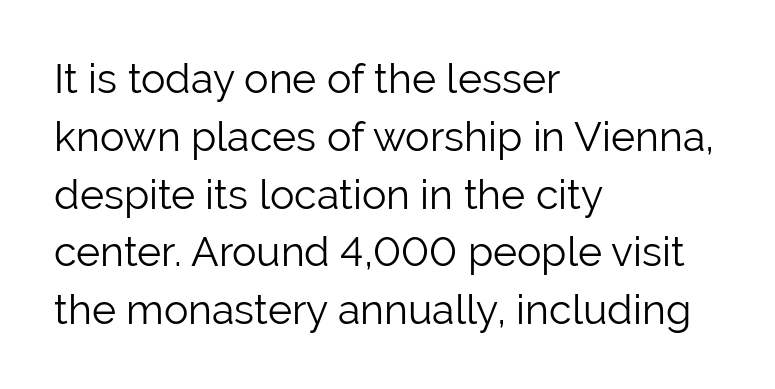
{"serif": "no", "italic": "no", "bold": "no", "weight": "light", "width": "normal", "stroke_contrast": "low", "x_height": "medium", "monospaced": "no", "underline": "no", "align": "left", "line_spacing": "normal", "line_spacing_ratio": 1.41, "letter_spacing": "normal", "letter_spacing_em": 0.0, "glyph_px": 41}
